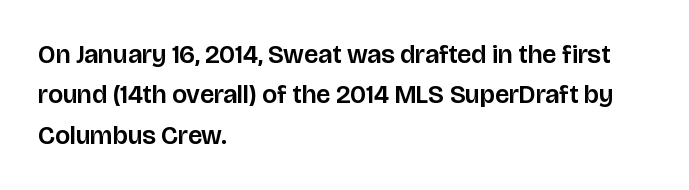
Q: Is the text italic (slanted)? A: No, it is upright.
Q: Is the text underlined? A: No.
Q: How is the paragraph aligned? A: Left-aligned.
Q: Is the spacing between letters normal or unusually wide? A: Normal.
Q: Is the spacing between lines tight, normal or loose? A: Normal.
